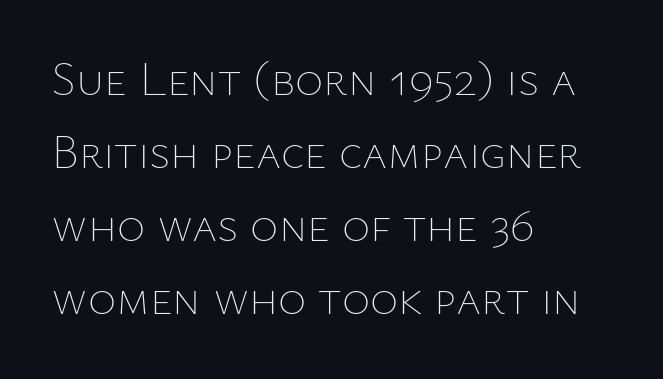
What's the leading like? Ordinary, nothing unusual. Letters have the restrained weight of plain body copy at most. The passage shown has conventional tracking throughout. The axis of the letterforms is exactly vertical. Words float on clear page, feet unadorned. These lines are rendered in a variable-pitch font.
